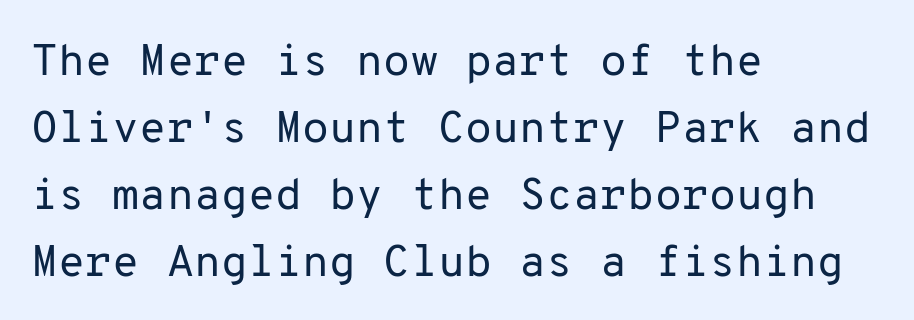
What kind of face is this? One without serifs — a sans. This sample uses an upright cut, with every glyph sitting square on the baseline. The compositor pushed each line to the left boundary. Honestly, the row spacing looks completely unremarkable. The typesetting does not lean heavy: it is not bold. Each letter, wide or thin by design, is forced into the same width here.
